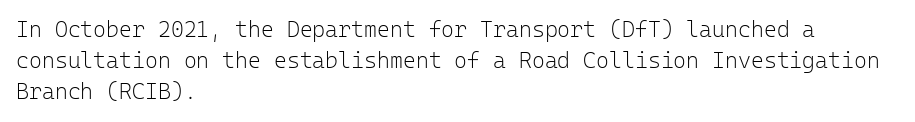
{"italic": "no", "bold": "no", "underline": "no", "align": "left", "line_spacing": "normal", "line_spacing_ratio": 1.42, "letter_spacing": "normal", "letter_spacing_em": 0.0, "glyph_px": 22}
